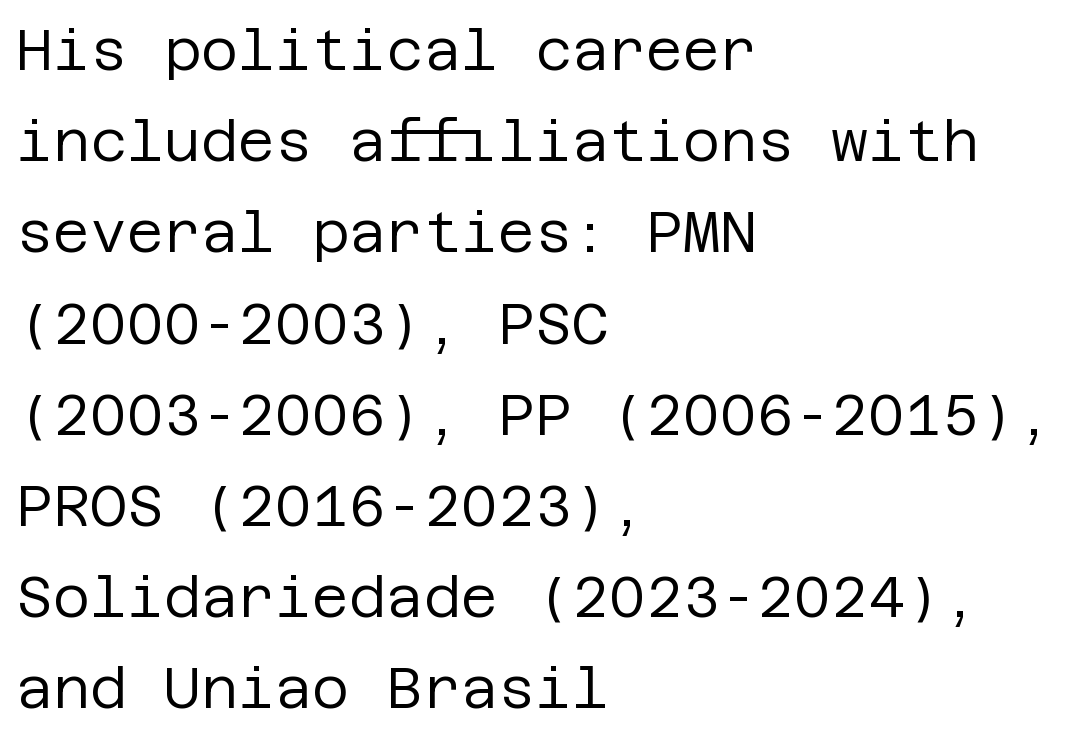
{"serif": "no", "italic": "no", "bold": "no", "weight": "regular", "width": "normal", "stroke_contrast": "low", "x_height": "large", "underline": "no", "align": "left", "line_spacing": "normal", "line_spacing_ratio": 1.6, "letter_spacing": "normal", "letter_spacing_em": 0.0, "glyph_px": 57}
